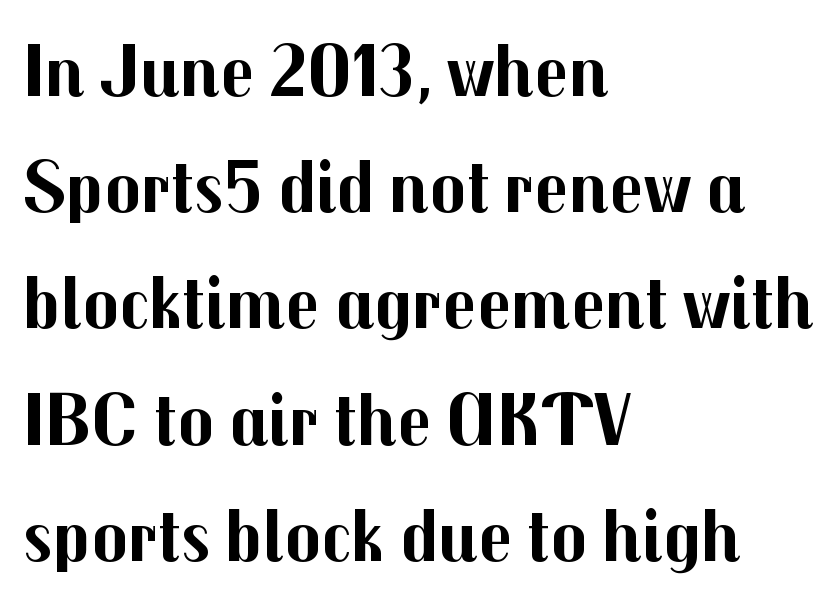
The passage shown stacks its lines at a standard gap. Stroke thickness is high; the sample reads as a true bold. A clean baseline with only descenders dipping below it. The typesetter chose a ragged-right arrangement here.
